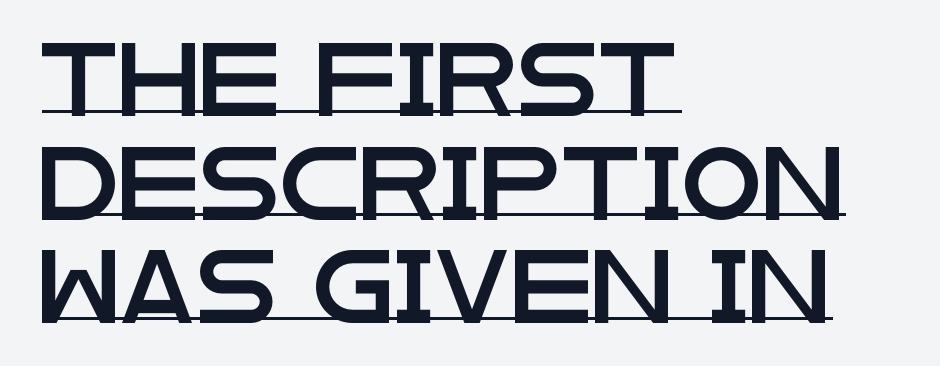
The image shows 73 px wide sans-serif type, upright; set left-aligned, normal line spacing (1.42x), normal letter spacing, underlined; low stroke contrast and a large x-height.
